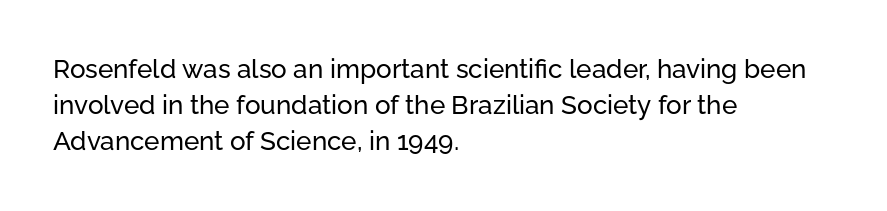
The image shows 26 px text type, upright; set left-aligned, normal line spacing (1.39x), normal letter spacing, not underlined.
